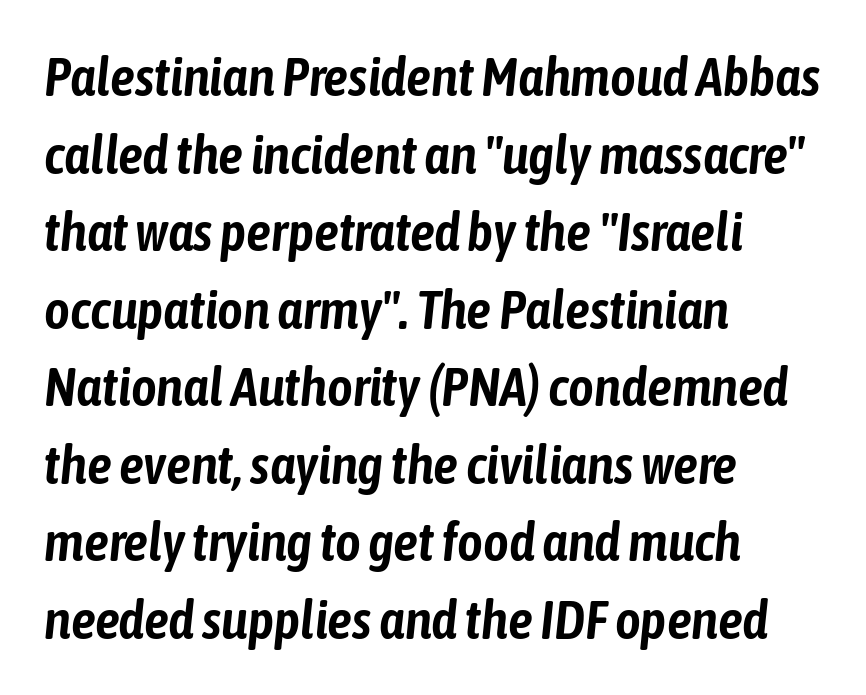
Descenders are the only things crossing below the line. Successive baselines arrive at the customary interval. Caption: multi-line text, flush left, ragged right. This sample uses plain, unmodified letter spacing.
